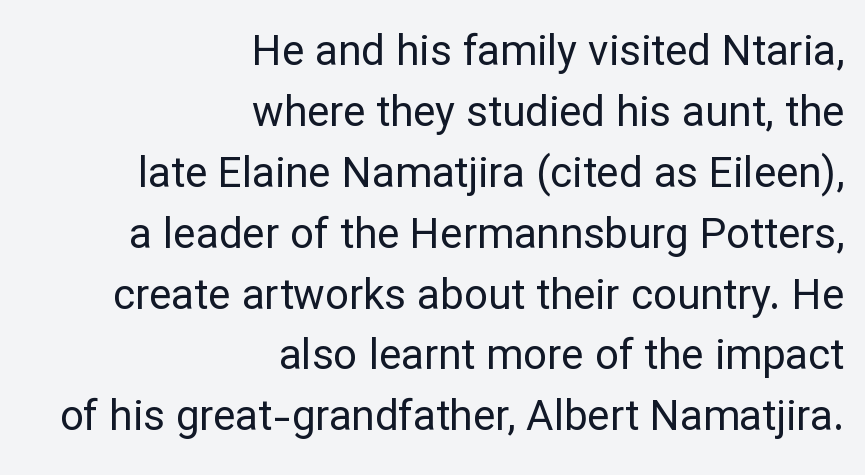
The image shows 42 px regular-weight sans-serif type, upright; set right-aligned, normal line spacing (1.45x), normal letter spacing, not underlined; low stroke contrast and a medium x-height.
